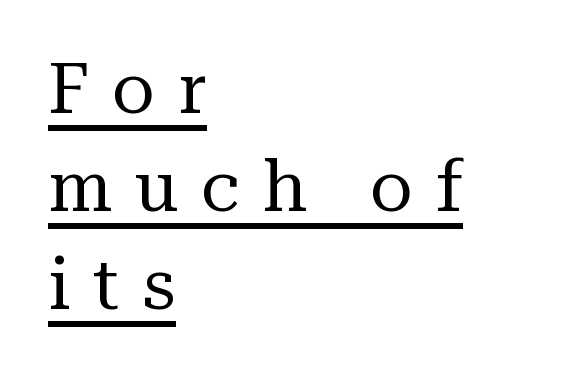
Q: Is the text bold? A: No.
Q: Is the text italic (slanted)? A: No, it is upright.
Q: Is the typeface a serif or a sans-serif typeface? A: Serif.
Q: Is the text underlined? A: Yes.
Q: How is the paragraph aligned? A: Left-aligned.
Q: Is the spacing between letters normal or unusually wide? A: Unusually wide.
Q: Is the spacing between lines tight, normal or loose? A: Normal.
Q: Width (condensed, normal, or wide)? A: Normal.
Q: Stroke contrast? A: Medium.
Q: x-height? A: Medium.
Q: Monospaced? A: No.
